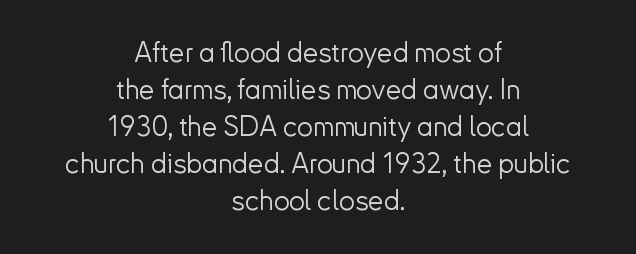
{"serif": "no", "italic": "no", "bold": "no", "weight": "light", "width": "normal", "stroke_contrast": "low", "x_height": "small", "monospaced": "no", "underline": "no", "align": "center", "line_spacing": "normal", "line_spacing_ratio": 1.32, "letter_spacing": "normal", "letter_spacing_em": 0.0, "glyph_px": 28}
